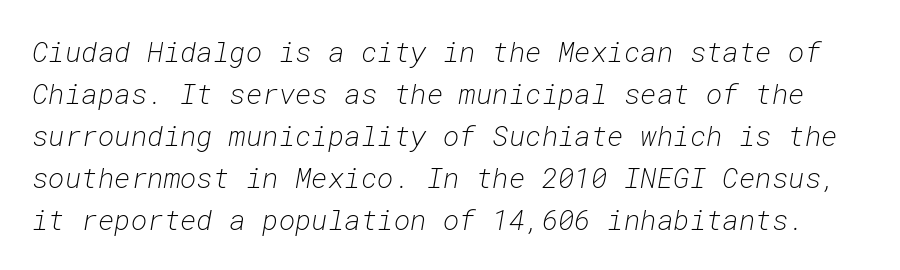
Italic: yes, the glyphs are oblique. Is the stroke heavy? The answer is a plain regular-or-lighter. The strip under each line holds only bare page. Standard letterfit; no display-style spreading of the glyphs. Interline gaps are of average width in this sample. Here the designer chose a console-style face with uniform glyph widths.
